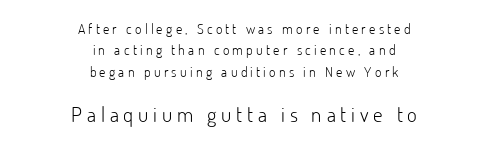
Q: Is the text bold? A: No.
Q: Is the text italic (slanted)? A: No, it is upright.
Q: Is the text underlined? A: No.
Q: How is the paragraph aligned? A: Centered.
Q: Is the spacing between letters normal or unusually wide? A: Unusually wide.
Q: Is the spacing between lines tight, normal or loose? A: Normal.
Q: Which block of text is set in a larger size, the first (top) or the second (bottom)? A: The second (bottom) one.
